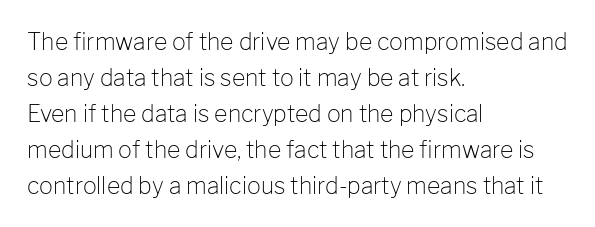
{"italic": "no", "bold": "no", "underline": "no", "align": "left", "line_spacing": "normal", "line_spacing_ratio": 1.56, "letter_spacing": "normal", "letter_spacing_em": 0.0, "glyph_px": 23}
